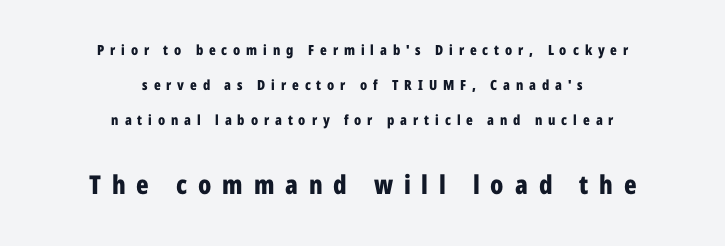
The image shows 26 px bold type, upright; set centered, loose line spacing (2.49x), unusually wide letter spacing (+0.42 em), not underlined; the second (bottom) block is 1.86x larger.
